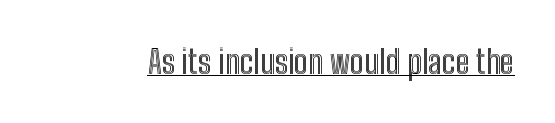
The image shows 33 px condensed type, upright; set normal letter spacing, underlined; a medium x-height.
